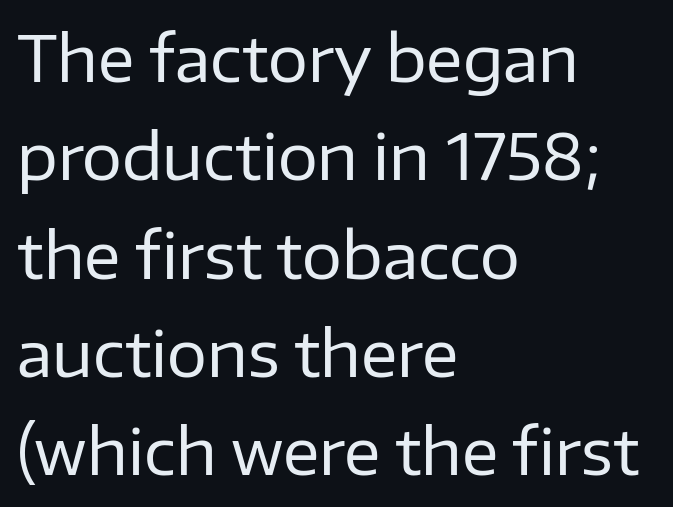
Q: Is the text bold? A: No.
Q: Is the text italic (slanted)? A: No, it is upright.
Q: Is the typeface a serif or a sans-serif typeface? A: Sans-serif.
Q: Is the text underlined? A: No.
Q: How is the paragraph aligned? A: Left-aligned.
Q: Is the spacing between letters normal or unusually wide? A: Normal.
Q: Is the spacing between lines tight, normal or loose? A: Normal.
Q: Width (condensed, normal, or wide)? A: Normal.
Q: Stroke contrast? A: Low.
Q: x-height? A: Medium.
Q: Monospaced? A: No.
